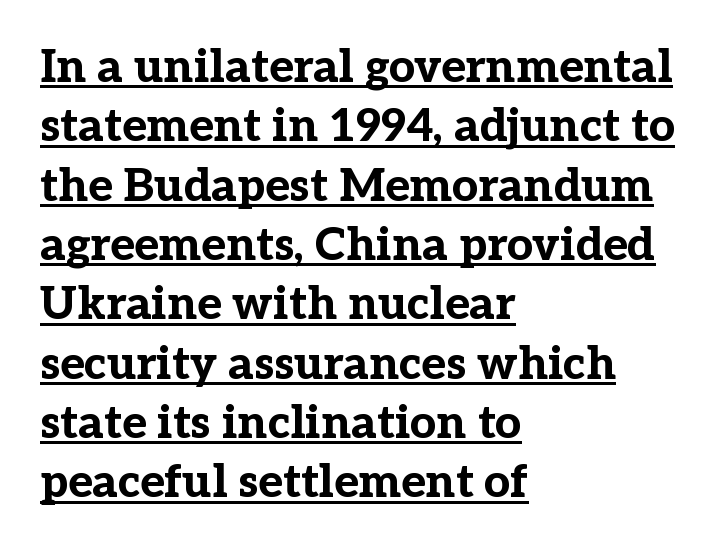
Q: Is the text bold? A: Yes.
Q: Is the text italic (slanted)? A: No, it is upright.
Q: Is the typeface a serif or a sans-serif typeface? A: Serif.
Q: Is the text underlined? A: Yes.
Q: How is the paragraph aligned? A: Left-aligned.
Q: Is the spacing between letters normal or unusually wide? A: Normal.
Q: Is the spacing between lines tight, normal or loose? A: Normal.
Q: Width (condensed, normal, or wide)? A: Normal.
Q: Stroke contrast? A: Low.
Q: x-height? A: Medium.
Q: Monospaced? A: No.
